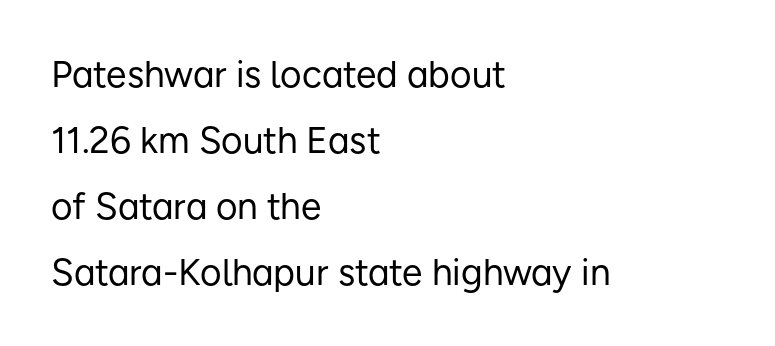
Q: Is the text bold? A: No.
Q: Is the text italic (slanted)? A: No, it is upright.
Q: Is the typeface a serif or a sans-serif typeface? A: Sans-serif.
Q: Is the text underlined? A: No.
Q: How is the paragraph aligned? A: Left-aligned.
Q: Is the spacing between letters normal or unusually wide? A: Normal.
Q: Width (condensed, normal, or wide)? A: Normal.
Q: Stroke contrast? A: Low.
Q: x-height? A: Medium.
Q: Monospaced? A: No.
